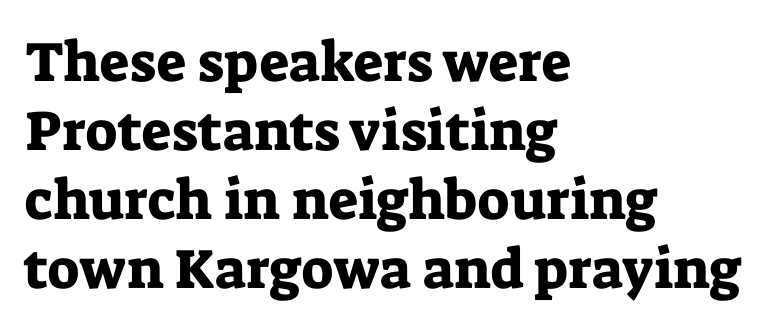
Q: Is the text italic (slanted)? A: No, it is upright.
Q: Is the typeface a serif or a sans-serif typeface? A: Serif.
Q: Is the text underlined? A: No.
Q: How is the paragraph aligned? A: Left-aligned.
Q: Is the spacing between letters normal or unusually wide? A: Normal.
Q: Width (condensed, normal, or wide)? A: Normal.
Q: Stroke contrast? A: Low.
Q: x-height? A: Medium.
Q: Monospaced? A: No.
